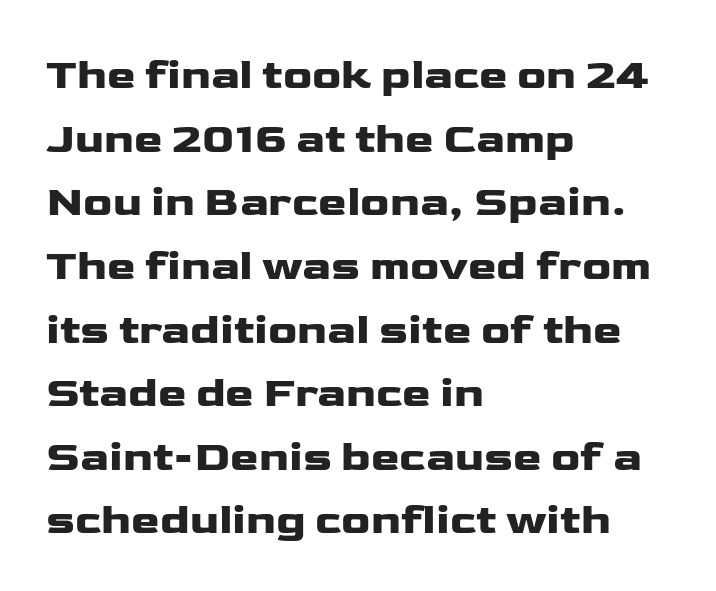
The block of text has a typical density, with ordinary space between rows. Unlike italic type, these characters show no tilt at all. Words appear dense and cohesive because spacing is normal. Unlike a traditional serif, this face leaves its strokes unadorned.
